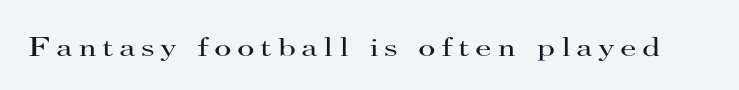
You could only call the tracking loose — the letters float apart. The zone under the glyphs is completely vacant. Vertical stems look standard width or narrower in stroke. Every character sits straight up, as roman type does.
